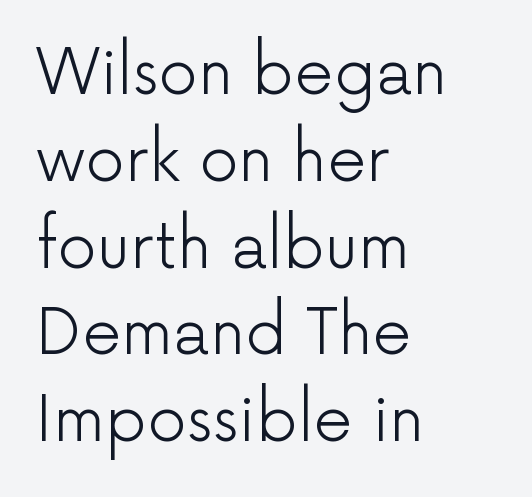
Q: Is the text bold? A: No.
Q: Is the text italic (slanted)? A: No, it is upright.
Q: Is the typeface a serif or a sans-serif typeface? A: Sans-serif.
Q: Is the text underlined? A: No.
Q: How is the paragraph aligned? A: Left-aligned.
Q: Is the spacing between letters normal or unusually wide? A: Normal.
Q: Is the spacing between lines tight, normal or loose? A: Normal.
Q: Width (condensed, normal, or wide)? A: Normal.
Q: Stroke contrast? A: Low.
Q: x-height? A: Medium.
Q: Monospaced? A: No.
